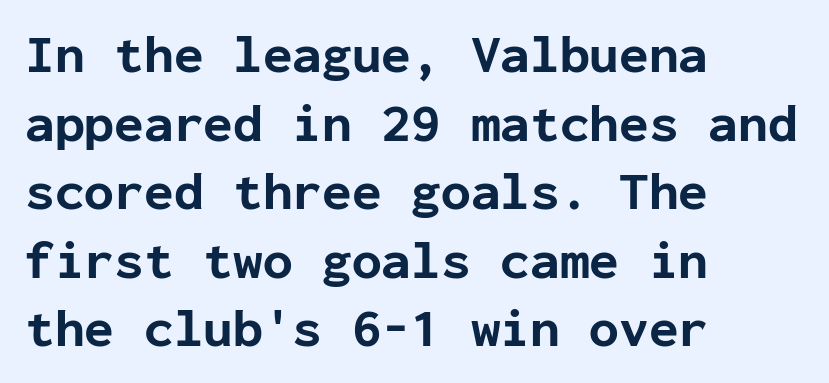
The image shows 54 px bold sans-serif type, upright, monospaced; set left-aligned, normal line spacing (1.27x), normal letter spacing, not underlined; low stroke contrast and a medium x-height.
